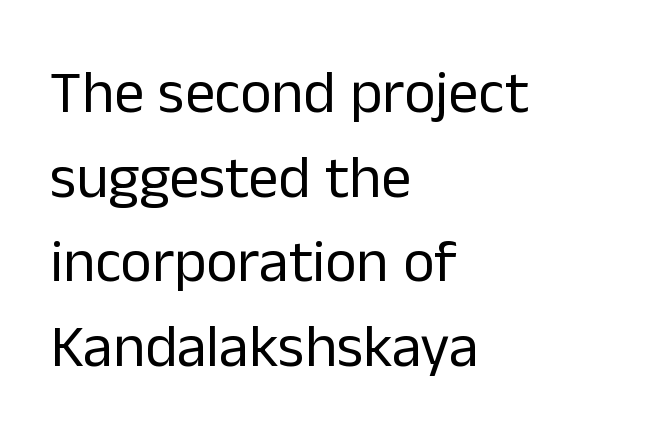
The image shows 60 px regular-weight sans-serif type, upright; set left-aligned, normal line spacing (1.41x), normal letter spacing, not underlined; low stroke contrast and a medium x-height.
